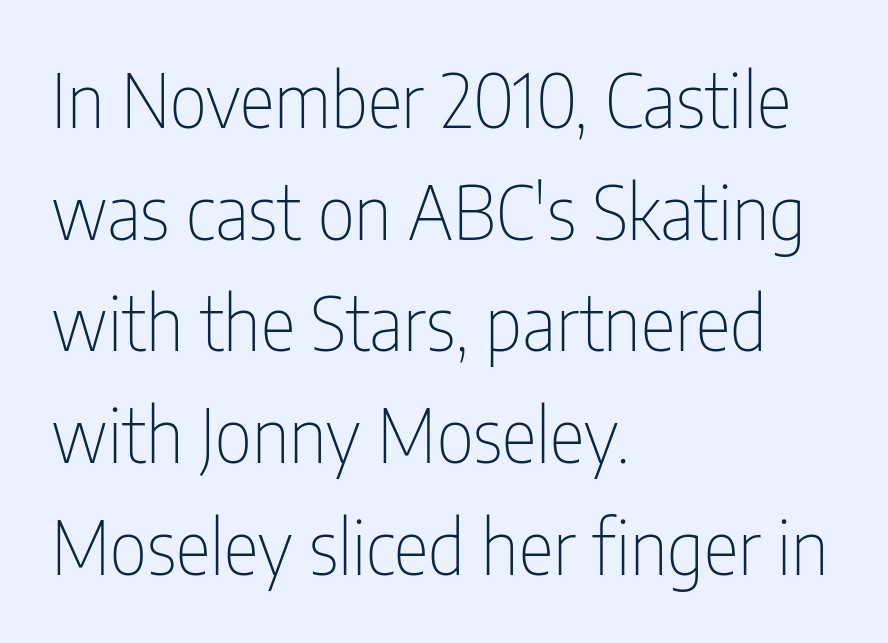
The image shows 74 px thin, condensed sans-serif type, upright; set left-aligned, normal line spacing (1.51x), normal letter spacing, not underlined; low stroke contrast and a medium x-height.
